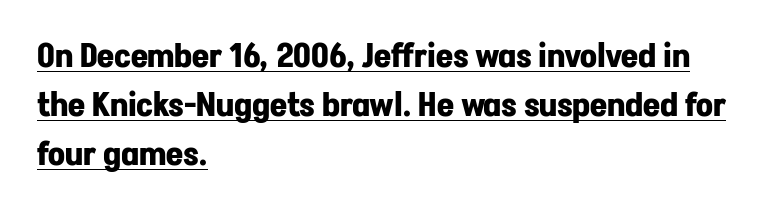
Regular leading. This rendering leaves character spacing at its baseline value. Strokes here are thick enough to call this a true bold. Character widths vary here, with narrow letters taking less room than wide ones.
